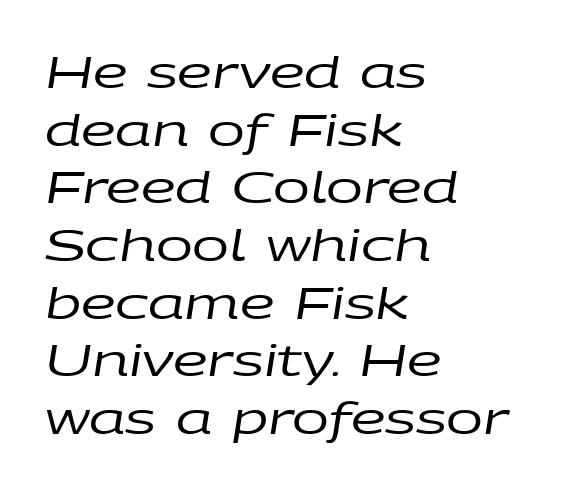
{"italic": "yes", "lean": "right", "slant_degrees": 9, "bold": "no", "weight": "regular", "width": "wide", "stroke_contrast": "low", "x_height": "large", "monospaced": "no", "underline": "no", "align": "left", "line_spacing": "normal", "line_spacing_ratio": 1.31, "letter_spacing": "normal", "letter_spacing_em": 0.0, "glyph_px": 44}
